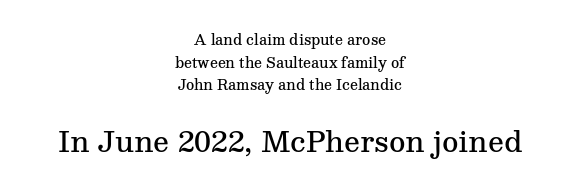
The designer left line spacing at the default. The typeface chosen for these lines features serifs. Each word holds together tightly as a unit, with standard inter-letter gaps. Varying glyph widths throughout — classic text-font behaviour. The passage shown begins with its smaller block and ends with its larger one. The font's upright variant was chosen for this text.
